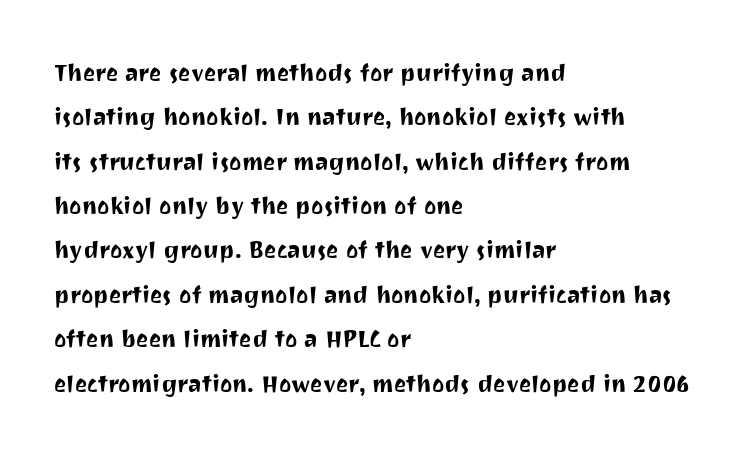
If you drew a ruler down the left edge, every line would touch it. A typesetter would mark this as roman, not italic. Typographically, this falls in the sans-serif category. Descenders are the only things crossing below the line.
